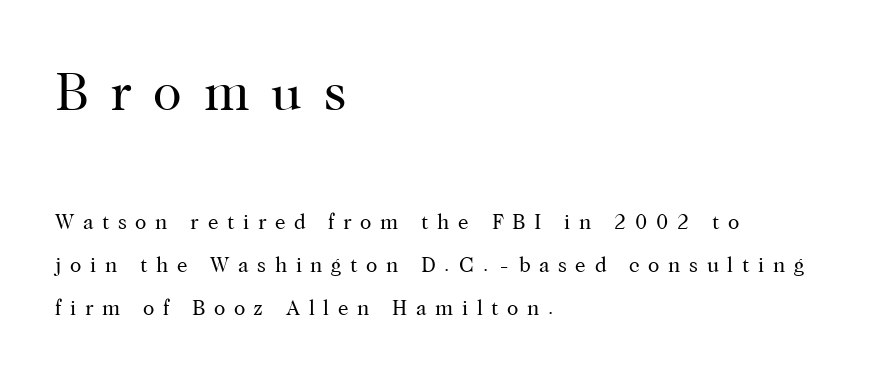
The image shows 53 px regular-weight serif type, upright; set left-aligned, loose line spacing (2.06x), unusually wide letter spacing (+0.41 em), not underlined; the first (top) block is 2.52x larger; high stroke contrast and a medium x-height.
